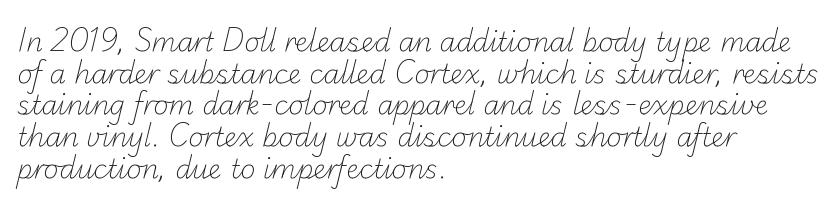
{"bold": "no", "underline": "no", "align": "left", "line_spacing_ratio": 1.22, "letter_spacing": "normal", "letter_spacing_em": 0.0, "glyph_px": 26}
